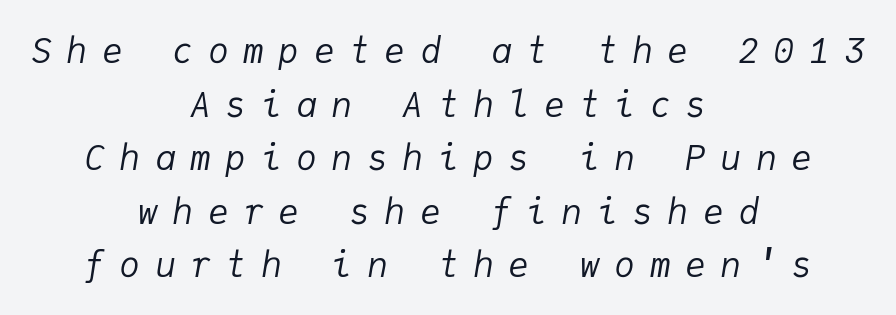
The image shows 35 px regular-weight type, italic (leaning right), monospaced; set centered, normal line spacing (1.53x), unusually wide letter spacing (+0.41 em), not underlined; low stroke contrast and a medium x-height.
